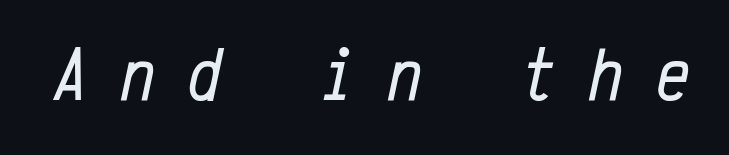
{"italic": "yes", "lean": "right", "slant_degrees": 12, "bold": "no", "weight": "regular", "width": "condensed", "stroke_contrast": "low", "x_height": "medium", "monospaced": "yes", "underline": "no", "letter_spacing": "wide", "letter_spacing_em": 0.43, "glyph_px": 76}
